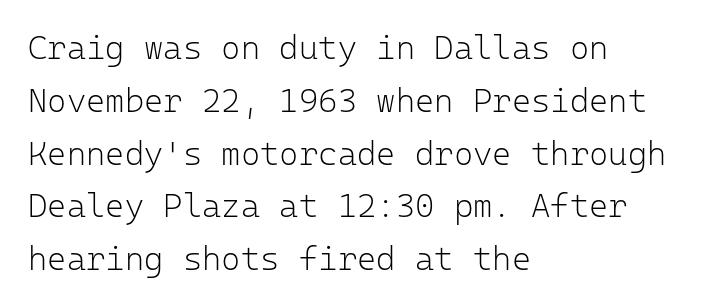
Q: Is the text bold? A: No.
Q: Is the text italic (slanted)? A: No, it is upright.
Q: Is the typeface a serif or a sans-serif typeface? A: Sans-serif.
Q: Is the text underlined? A: No.
Q: How is the paragraph aligned? A: Left-aligned.
Q: Is the spacing between letters normal or unusually wide? A: Normal.
Q: Is the spacing between lines tight, normal or loose? A: Normal.
Q: Width (condensed, normal, or wide)? A: Normal.
Q: Stroke contrast? A: Low.
Q: x-height? A: Medium.
Q: Monospaced? A: Yes.
